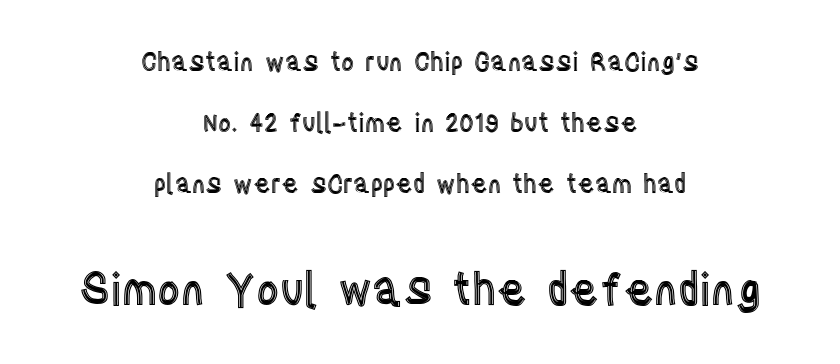
The image shows 44 px condensed type, upright; set centered, loose line spacing (2.44x), normal letter spacing, not underlined; the second (bottom) block is 1.76x larger; a large x-height.
